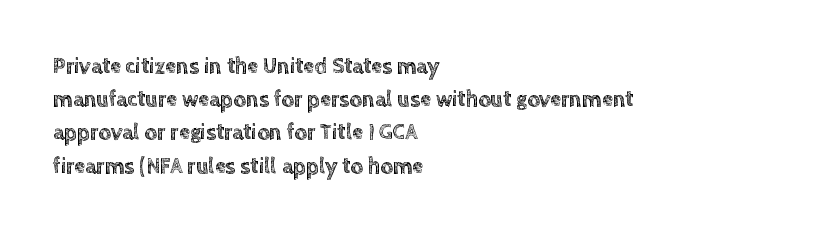
These lines keep a tight, regular rhythm from letter to letter. Vertical spacing — default. No word sits above an underline. The setting favours the left margin, as ordinary paragraphs usually do. The font's upright variant was chosen for this text.
